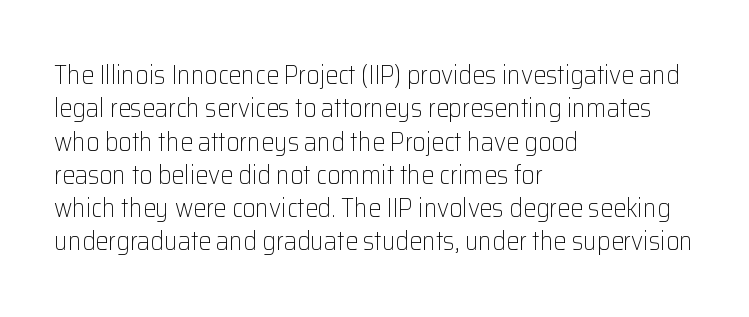
The image shows 26 px text type, upright; set left-aligned, normal line spacing (1.28x), normal letter spacing, not underlined.
